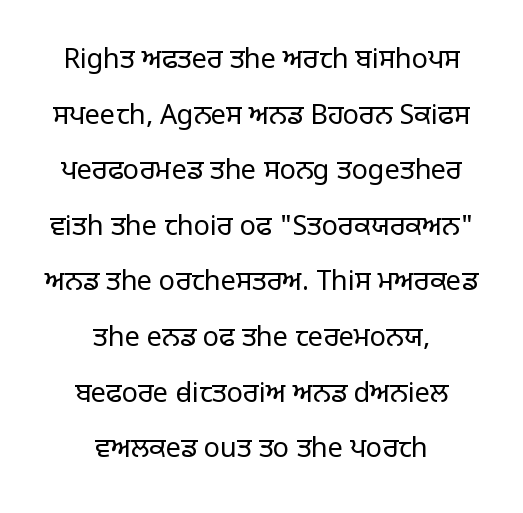
{"italic": "no", "bold": "no", "underline": "no", "align": "center", "line_spacing": "loose", "line_spacing_ratio": 2.06, "letter_spacing": "normal", "letter_spacing_em": 0.0, "glyph_px": 27}
